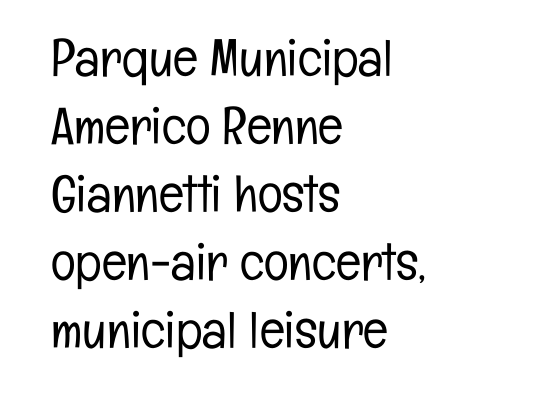
The image shows 52 px light, condensed sans-serif type, upright; set left-aligned, normal line spacing (1.31x), normal letter spacing, not underlined; low stroke contrast and a medium x-height.
